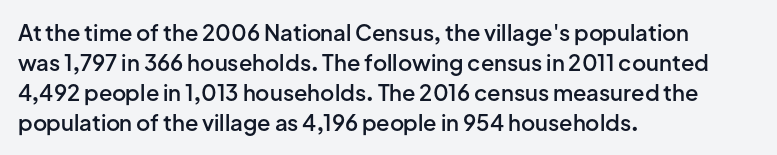
The rows are spaced the way most documents space them. Default kerning and tracking; the words read as compact shapes. Reading down the block, your eye returns to a fixed left position each line. The lettering stays uniformly vertical, giving the passage a roman look. Set as a demibold, roughly 600 on the weight scale.
